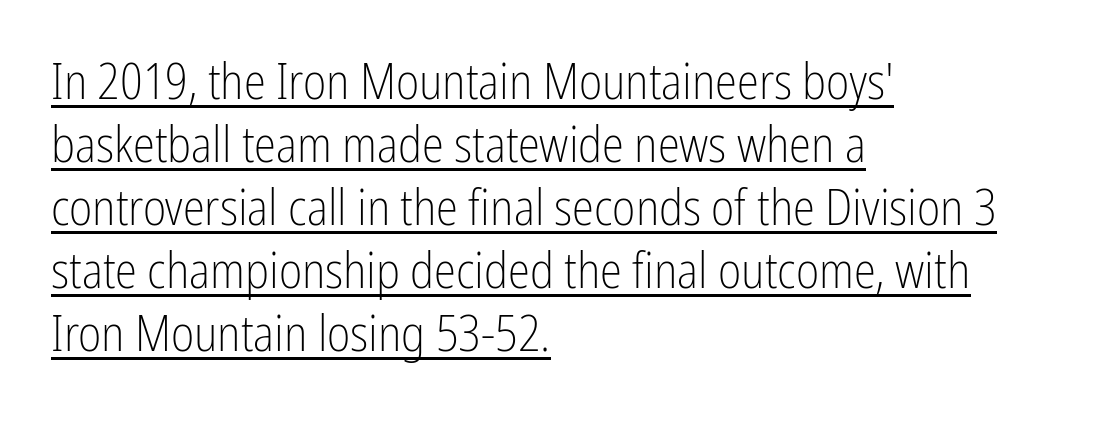
Q: Is the text bold? A: No.
Q: Is the text italic (slanted)? A: No, it is upright.
Q: Is the typeface a serif or a sans-serif typeface? A: Sans-serif.
Q: Is the text underlined? A: Yes.
Q: How is the paragraph aligned? A: Left-aligned.
Q: Is the spacing between letters normal or unusually wide? A: Normal.
Q: Is the spacing between lines tight, normal or loose? A: Normal.
Q: Width (condensed, normal, or wide)? A: Condensed.
Q: Stroke contrast? A: Low.
Q: x-height? A: Medium.
Q: Monospaced? A: No.
